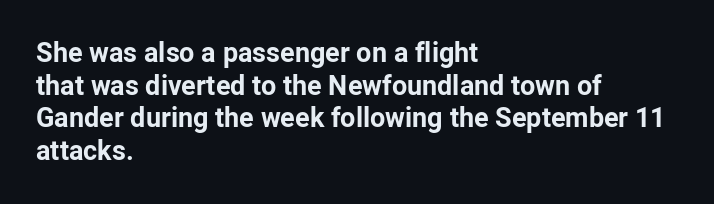
Q: Is the text bold? A: Yes.
Q: Is the text italic (slanted)? A: No, it is upright.
Q: Is the text underlined? A: No.
Q: How is the paragraph aligned? A: Left-aligned.
Q: Is the spacing between letters normal or unusually wide? A: Normal.
